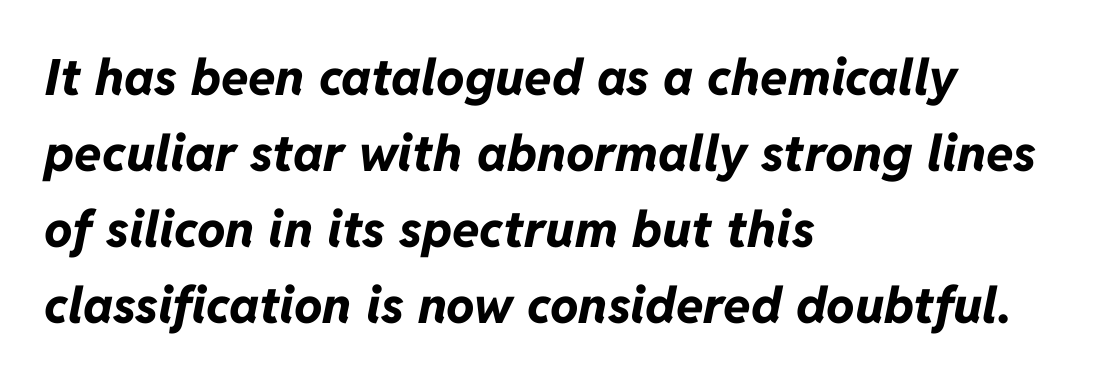
The image shows 50 px bold type, italic (leaning right); set left-aligned, normal line spacing (1.52x), normal letter spacing, not underlined; low stroke contrast and a medium x-height.
